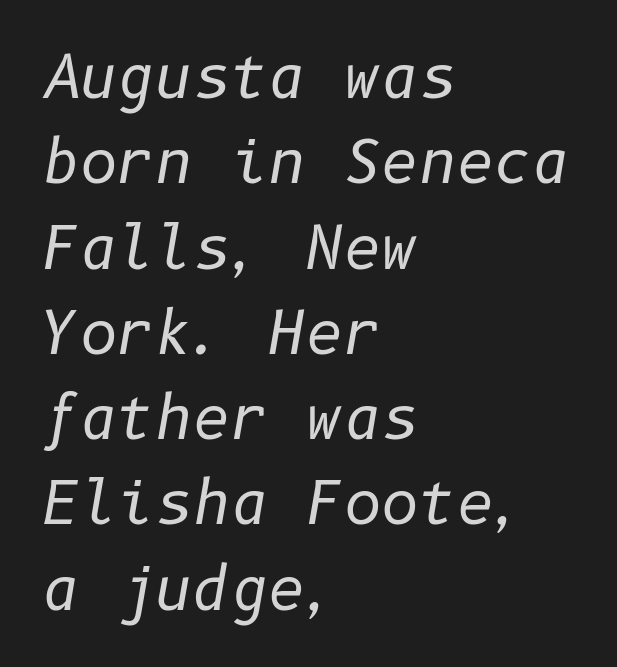
Horizontally, the lines are justified to the leading edge only. Whoever set this chose a conventional vertical rhythm. Quick note: italic. The letters sit at their default tracking, neither squeezed nor spread.
